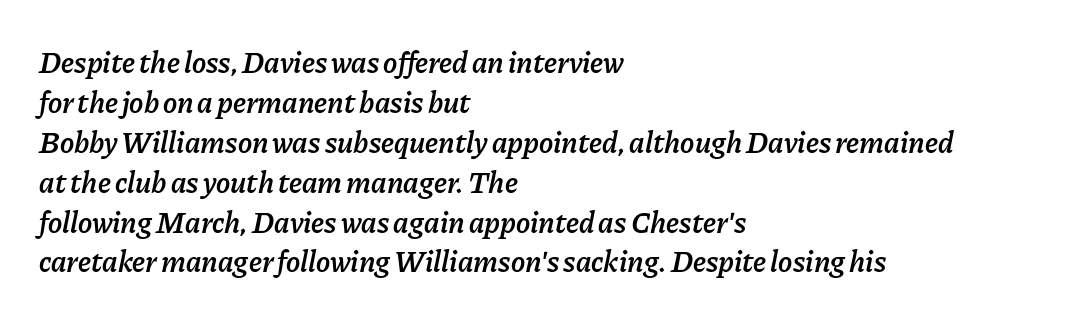
Q: Is the text bold? A: Semi-bold.
Q: Is the text italic (slanted)? A: Yes, it leans right by about 11 degrees.
Q: Is the text underlined? A: No.
Q: How is the paragraph aligned? A: Left-aligned.
Q: Is the spacing between letters normal or unusually wide? A: Normal.
Q: Is the spacing between lines tight, normal or loose? A: Normal.
Q: Width (condensed, normal, or wide)? A: Normal.
Q: Stroke contrast? A: Low.
Q: x-height? A: Medium.
Q: Monospaced? A: No.
